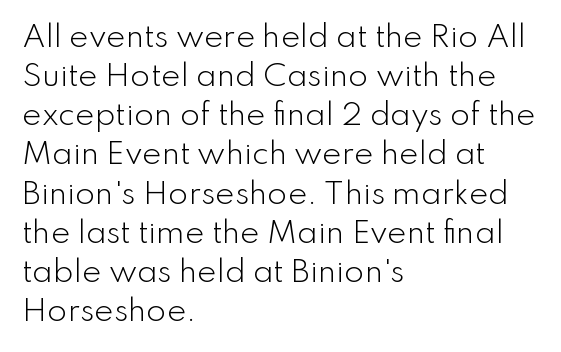
The image shows 29 px light sans-serif type, upright; set left-aligned, normal line spacing (1.35x), normal letter spacing, not underlined; low stroke contrast and a small x-height.
